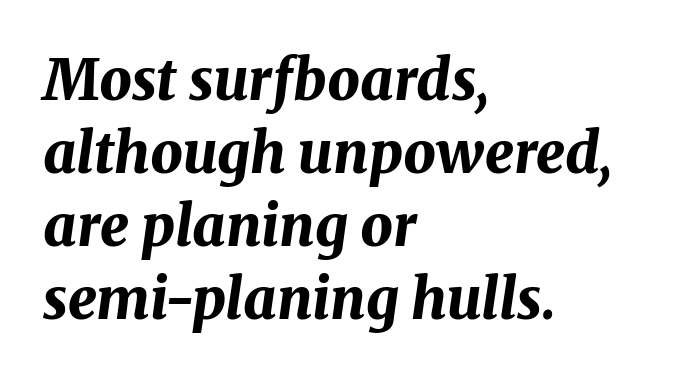
{"italic": "yes", "lean": "right", "slant_degrees": 8, "bold": "yes", "weight": "bold", "width": "normal", "stroke_contrast": "medium", "x_height": "medium", "monospaced": "no", "underline": "no", "align": "left", "line_spacing": "normal", "line_spacing_ratio": 1.28, "letter_spacing": "normal", "letter_spacing_em": 0.0, "glyph_px": 57}
